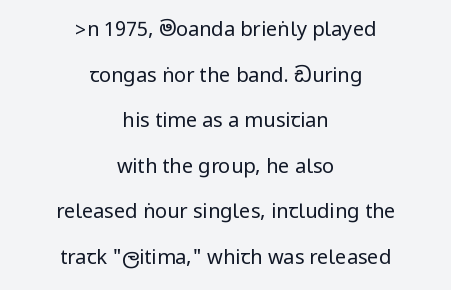
{"italic": "no", "bold": "no", "underline": "no", "align": "center", "line_spacing": "loose", "line_spacing_ratio": 2.28, "letter_spacing": "normal", "letter_spacing_em": 0.0, "glyph_px": 20}
